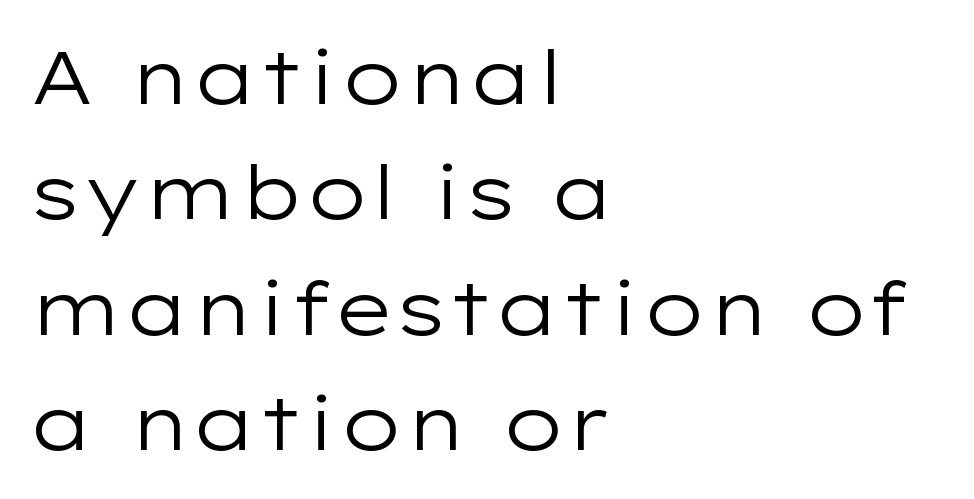
Q: Is the text bold? A: No.
Q: Is the text italic (slanted)? A: No, it is upright.
Q: Is the typeface a serif or a sans-serif typeface? A: Sans-serif.
Q: Is the text underlined? A: No.
Q: How is the paragraph aligned? A: Left-aligned.
Q: Is the spacing between letters normal or unusually wide? A: Normal.
Q: Is the spacing between lines tight, normal or loose? A: Normal.
Q: Width (condensed, normal, or wide)? A: Wide.
Q: Stroke contrast? A: Low.
Q: x-height? A: Medium.
Q: Monospaced? A: No.
